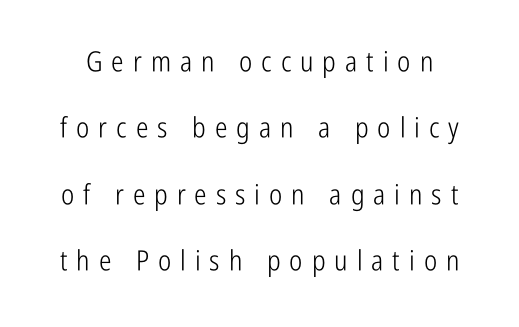
{"serif": "no", "italic": "no", "bold": "no", "weight": "light", "width": "condensed", "stroke_contrast": "low", "x_height": "medium", "monospaced": "no", "underline": "no", "line_spacing": "loose", "line_spacing_ratio": 2.37, "letter_spacing": "wide", "letter_spacing_em": 0.32, "glyph_px": 28}
